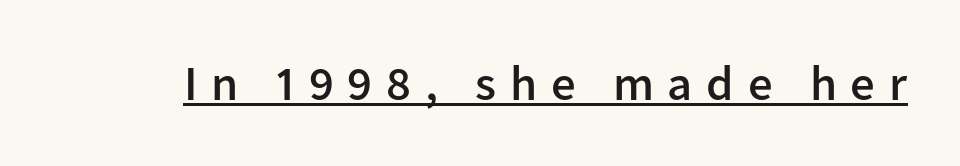
Q: Is the text bold? A: Semi-bold.
Q: Is the text italic (slanted)? A: No, it is upright.
Q: Is the typeface a serif or a sans-serif typeface? A: Sans-serif.
Q: Is the text underlined? A: Yes.
Q: Is the spacing between letters normal or unusually wide? A: Unusually wide.
Q: Width (condensed, normal, or wide)? A: Normal.
Q: Stroke contrast? A: Low.
Q: x-height? A: Medium.
Q: Monospaced? A: No.
